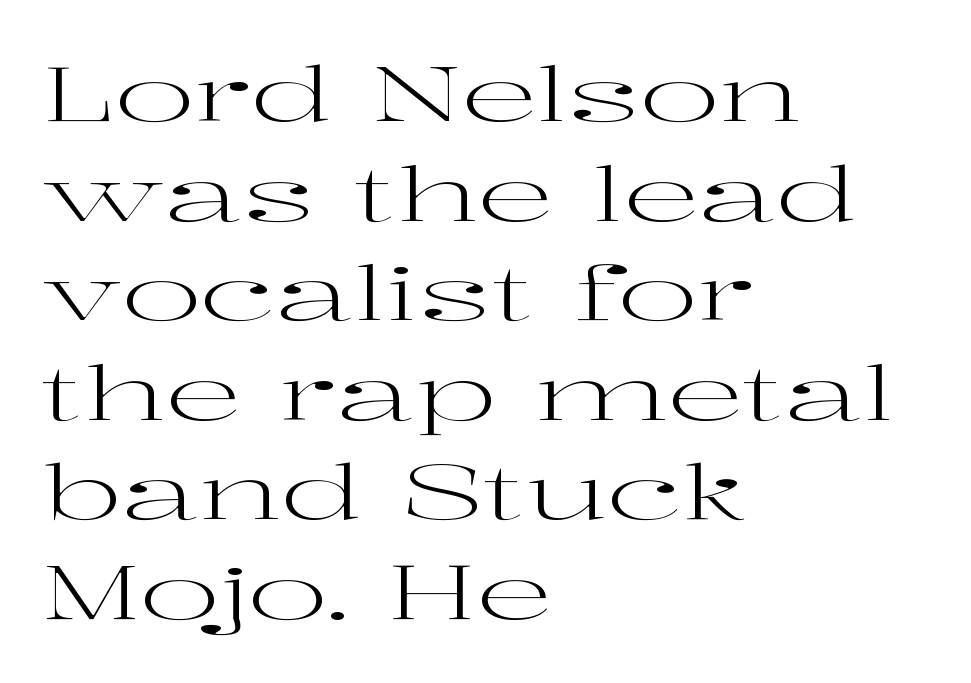
{"serif": "yes", "italic": "no", "bold": "no", "weight": "regular", "width": "wide", "stroke_contrast": "high", "x_height": "medium", "monospaced": "no", "underline": "no", "align": "left", "line_spacing": "normal", "line_spacing_ratio": 1.31, "letter_spacing": "normal", "letter_spacing_em": 0.0, "glyph_px": 76}
